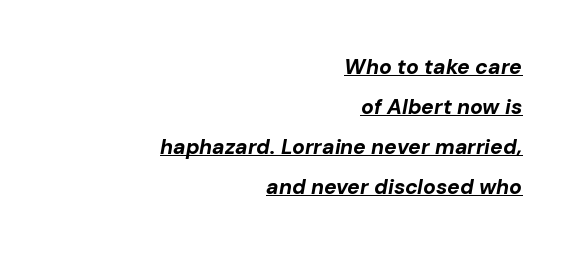
Quick note: italic. Compared with a flush-left layout, this one pins lines to the opposite, right side. Leading: increased. A continuous stroke trails under the words, as in a hyperlink.
